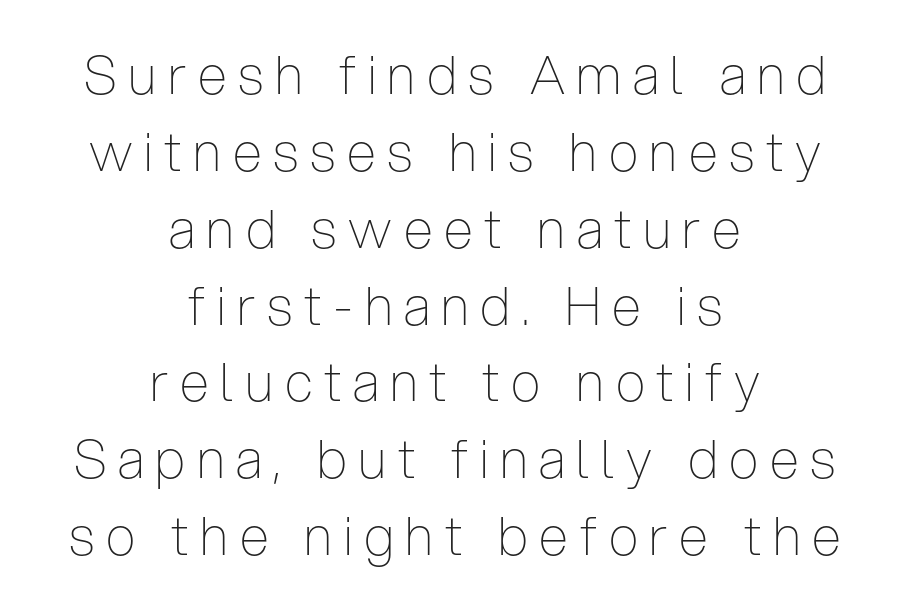
The image shows 53 px thin, condensed sans-serif type, upright; set centered, normal line spacing (1.45x), unusually wide letter spacing (+0.22 em), not underlined; low stroke contrast and a medium x-height.
